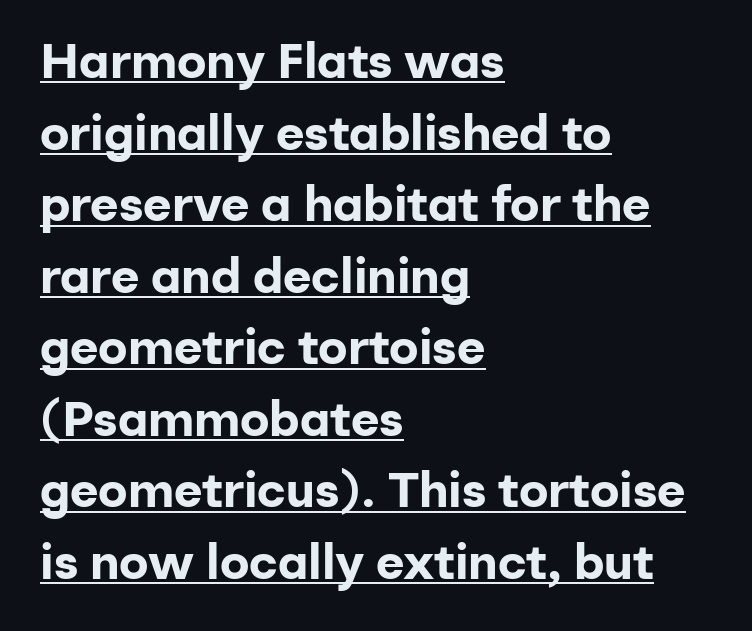
The image shows 49 px bold sans-serif type, upright; set left-aligned, normal line spacing (1.46x), normal letter spacing, underlined; low stroke contrast and a medium x-height.
